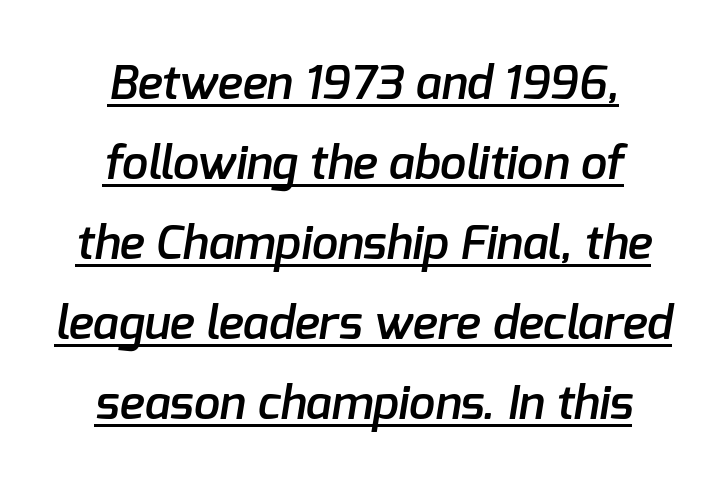
Rows of type keep a routine distance in the vertical direction. Serifs: no, the terminals of the letterforms are clean. Horizontally, the lines are justified to the midpoint only. The passage shown is typed in a proportional face where columns would drift.
